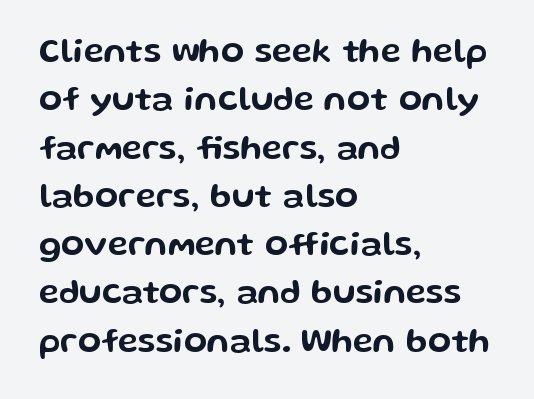
The image shows 34 px wide sans-serif type, upright; set left-aligned, normal line spacing (1.42x), normal letter spacing, not underlined; low stroke contrast and a medium x-height.
